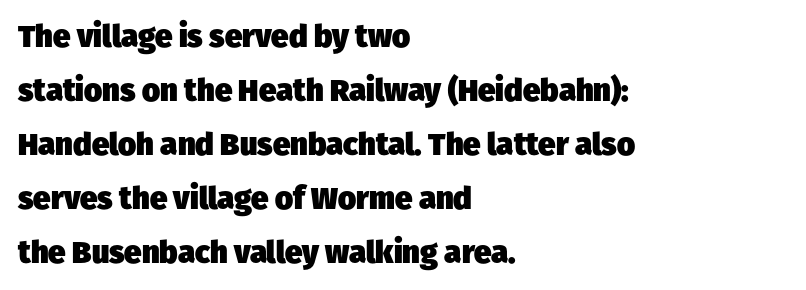
Q: Is the text bold? A: Yes.
Q: Is the typeface a serif or a sans-serif typeface? A: Sans-serif.
Q: Is the text underlined? A: No.
Q: How is the paragraph aligned? A: Left-aligned.
Q: Is the spacing between letters normal or unusually wide? A: Normal.
Q: Width (condensed, normal, or wide)? A: Normal.
Q: Stroke contrast? A: Low.
Q: x-height? A: Medium.
Q: Monospaced? A: No.
